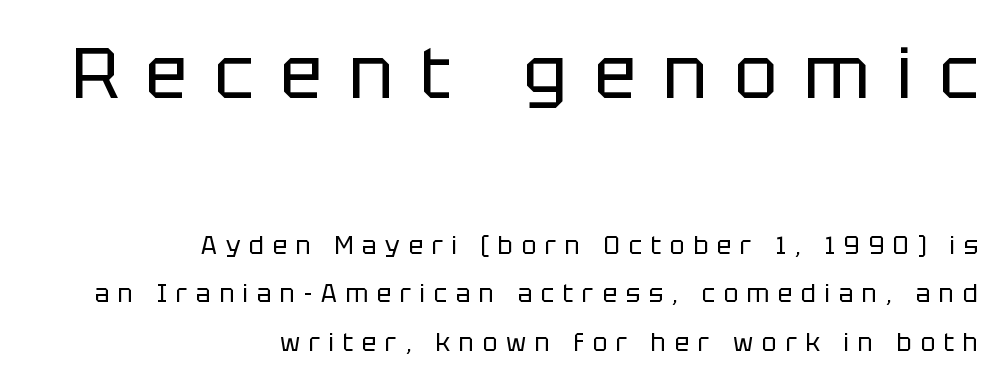
The image shows 72 px regular-weight sans-serif type, upright; set right-aligned, loose line spacing (2.03x), unusually wide letter spacing (+0.37 em), not underlined; the first (top) block is 3.0x larger; low stroke contrast and a large x-height.
